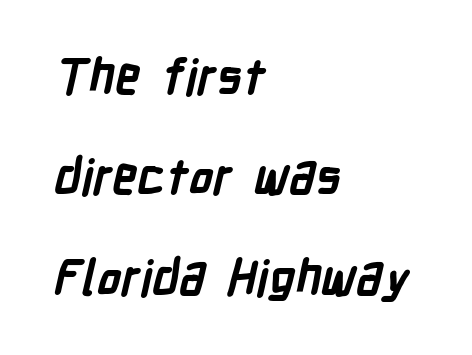
Q: Is the text bold? A: Yes.
Q: Is the typeface a serif or a sans-serif typeface? A: Sans-serif.
Q: Is the text underlined? A: No.
Q: How is the paragraph aligned? A: Left-aligned.
Q: Is the spacing between letters normal or unusually wide? A: Normal.
Q: Is the spacing between lines tight, normal or loose? A: Loose.
Q: Width (condensed, normal, or wide)? A: Condensed.
Q: Stroke contrast? A: Low.
Q: x-height? A: Medium.
Q: Monospaced? A: No.
